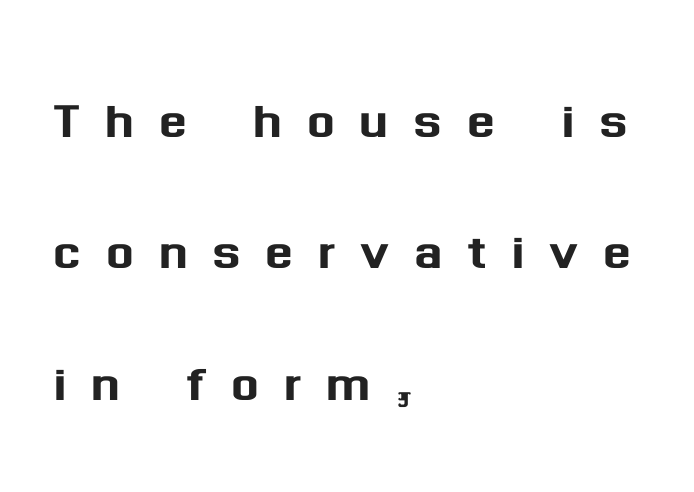
{"serif": "no", "italic": "no", "width": "normal", "stroke_contrast": "medium", "x_height": "medium", "monospaced": "no", "underline": "no", "align": "left", "line_spacing": "loose", "line_spacing_ratio": 1.99, "letter_spacing": "wide", "letter_spacing_em": 0.37, "glyph_px": 66}
